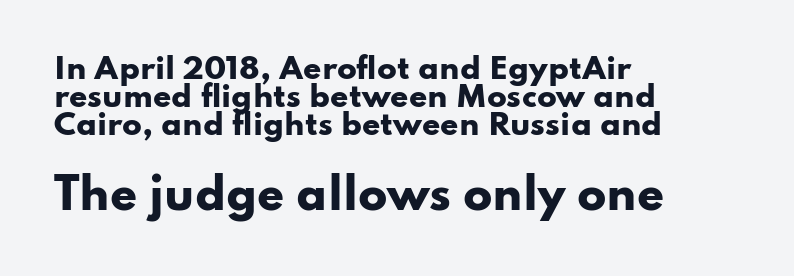
Q: Is the text bold? A: Yes.
Q: Is the text italic (slanted)? A: No, it is upright.
Q: Is the typeface a serif or a sans-serif typeface? A: Sans-serif.
Q: Is the text underlined? A: No.
Q: How is the paragraph aligned? A: Left-aligned.
Q: Is the spacing between letters normal or unusually wide? A: Normal.
Q: Is the spacing between lines tight, normal or loose? A: Tight.
Q: Which block of text is set in a larger size, the first (top) or the second (bottom)? A: The second (bottom) one.
Q: Width (condensed, normal, or wide)? A: Wide.
Q: Stroke contrast? A: Low.
Q: x-height? A: Small.
Q: Monospaced? A: No.
